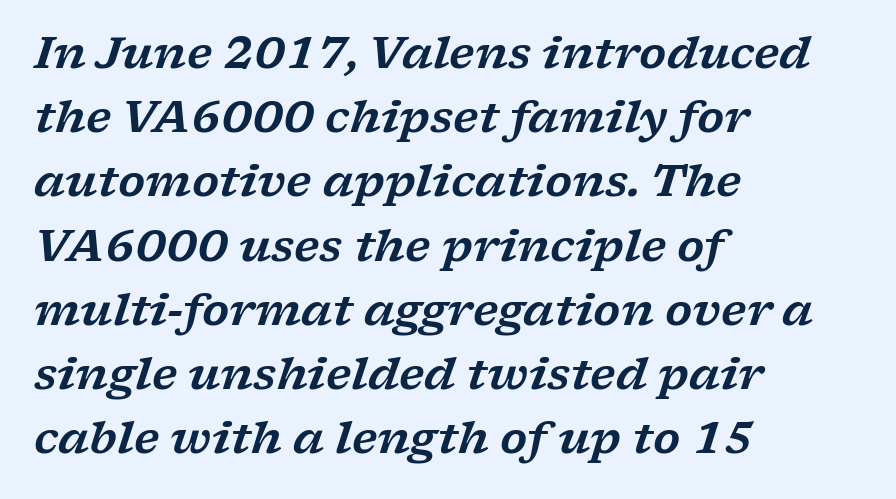
The image shows 44 px wide serif type, italic (leaning right); set left-aligned, normal line spacing (1.46x), normal letter spacing, not underlined; low stroke contrast and a medium x-height.
